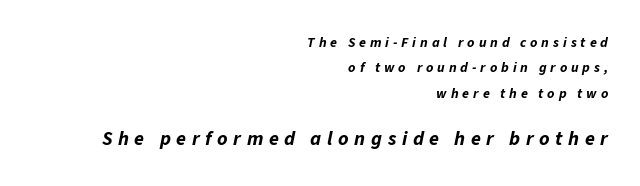
Inter-character spacing is expanded well beyond the font's built-in metrics. Small over large — that's the arrangement of the two blocks here. The space beneath each line is pristine and unruled. A full-strength bold gives these letters their thick strokes. Notice how the stems are inclined rather than vertical — that's the hallmark of italics. Alignment: flush right.
